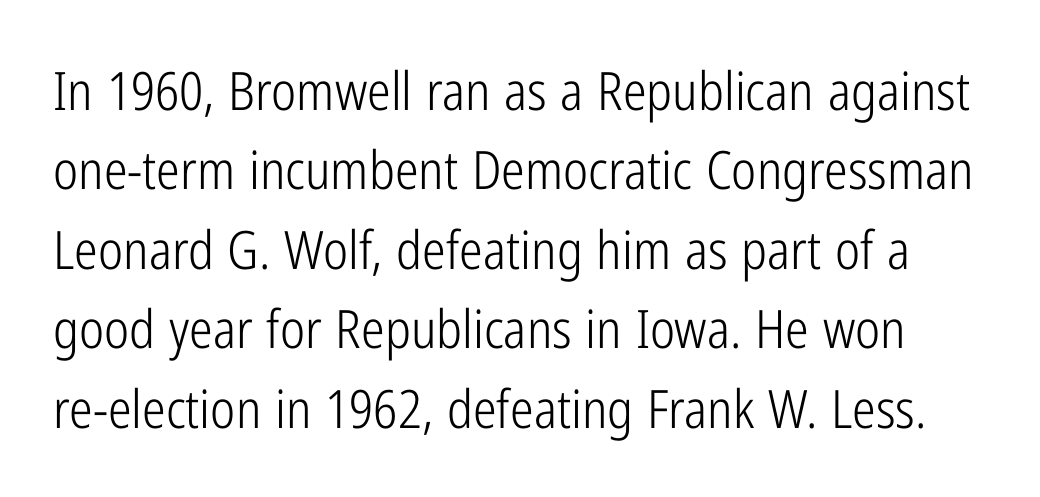
{"serif": "no", "italic": "no", "bold": "no", "weight": "light", "width": "condensed", "stroke_contrast": "low", "x_height": "medium", "monospaced": "no", "underline": "no", "line_spacing": "normal", "line_spacing_ratio": 1.5, "letter_spacing": "normal", "letter_spacing_em": 0.0, "glyph_px": 53}
